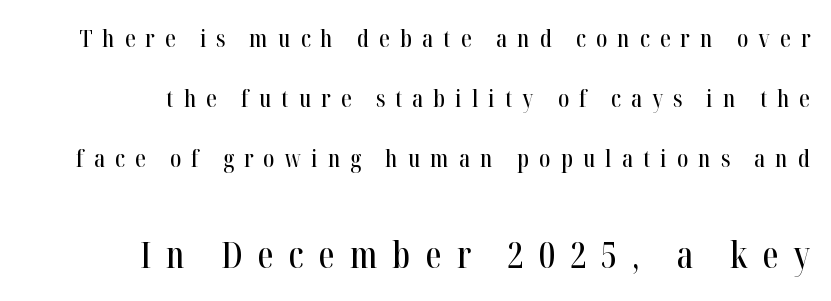
The image shows 36 px condensed serif type, upright; set right-aligned, loose line spacing (2.49x), unusually wide letter spacing (+0.42 em), not underlined; the second (bottom) block is 1.5x larger; high stroke contrast and a medium x-height.
